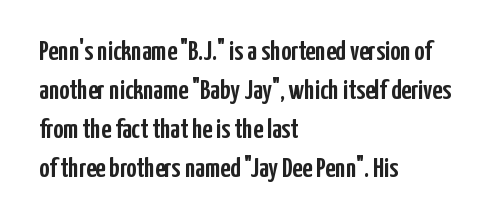
The image shows 28 px condensed sans-serif type, upright; set left-aligned, normal line spacing (1.39x), normal letter spacing, not underlined; low stroke contrast and a medium x-height.
